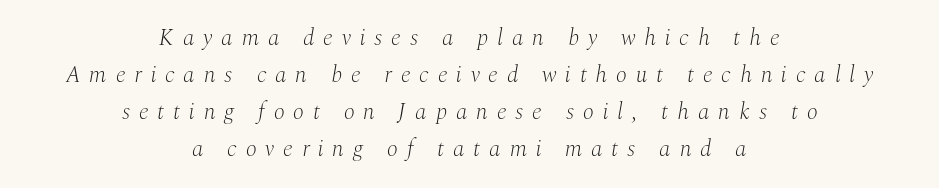
{"italic": "yes", "lean": "right", "slant_degrees": 10, "bold": "no", "underline": "no", "align": "center", "line_spacing": "normal", "line_spacing_ratio": 1.61, "letter_spacing": "wide", "letter_spacing_em": 0.39, "glyph_px": 23}
